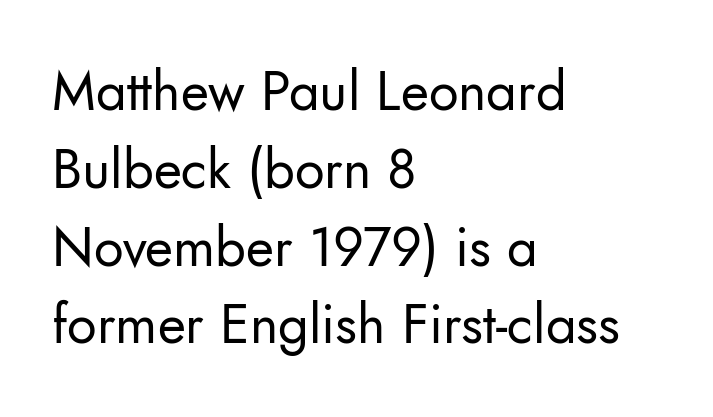
Character widths vary here, with narrow letters taking less room than wide ones. Short note: letters normally spaced. The lettering stays uniformly vertical, giving the passage a roman look. Stems here are at most as thick as an everyday book face. This sample is left-justified, so line endings fall wherever the words run out.
